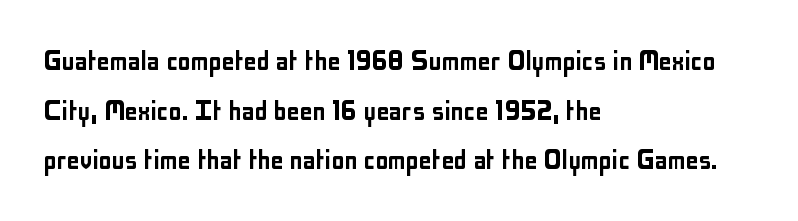
{"serif": "no", "italic": "no", "width": "condensed", "stroke_contrast": "low", "x_height": "medium", "monospaced": "no", "underline": "no", "align": "left", "line_spacing": "normal", "line_spacing_ratio": 1.55, "letter_spacing": "normal", "letter_spacing_em": 0.0, "glyph_px": 32}
